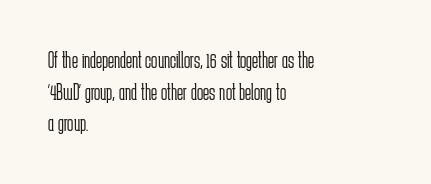
The strokes are not fattened; the text isn't bold. Beneath every word, the page is bare. Every row of glyphs begins at an identical x-position on the left. In terms of posture, this sample is upright.
